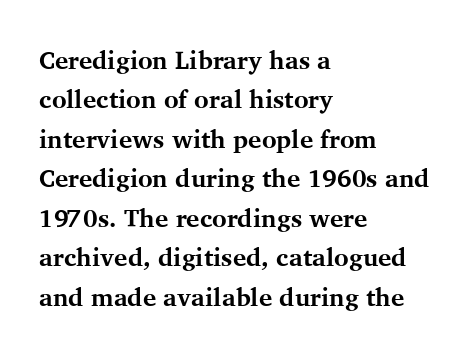
Q: Is the text bold? A: Yes.
Q: Is the text italic (slanted)? A: No, it is upright.
Q: Is the text underlined? A: No.
Q: How is the paragraph aligned? A: Left-aligned.
Q: Is the spacing between letters normal or unusually wide? A: Normal.
Q: Is the spacing between lines tight, normal or loose? A: Normal.
